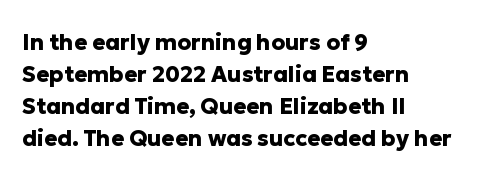
The image shows 22 px bold type, upright; set left-aligned, normal line spacing (1.46x), normal letter spacing, not underlined.
